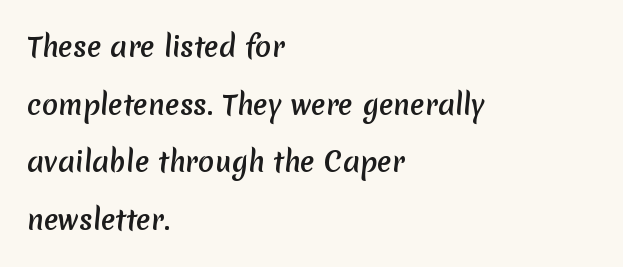
Q: Is the text bold? A: Yes.
Q: Is the text underlined? A: No.
Q: How is the paragraph aligned? A: Left-aligned.
Q: Is the spacing between letters normal or unusually wide? A: Normal.
Q: Is the spacing between lines tight, normal or loose? A: Loose.
